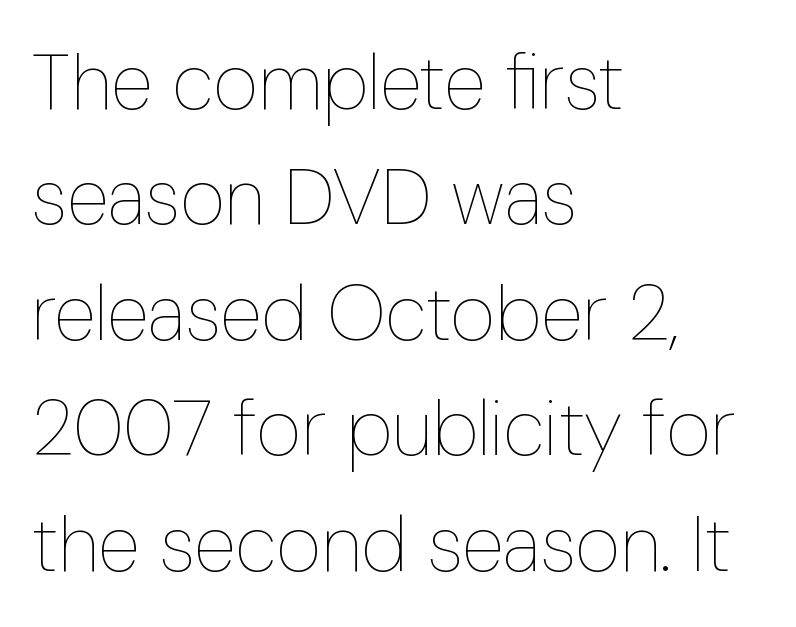
{"italic": "no", "bold": "no", "weight": "thin", "width": "condensed", "stroke_contrast": "low", "x_height": "medium", "monospaced": "no", "underline": "no", "align": "left", "line_spacing": "normal", "line_spacing_ratio": 1.48, "letter_spacing": "normal", "letter_spacing_em": 0.0, "glyph_px": 78}
